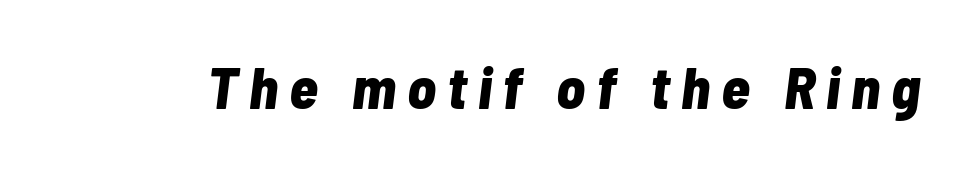
Each letter keeps its own natural width here, so spacing adapts to shape. In terms of posture, this sample is oblique. Pretty heavy lettering here — definitely bold. Plain, unruled lines of type.
